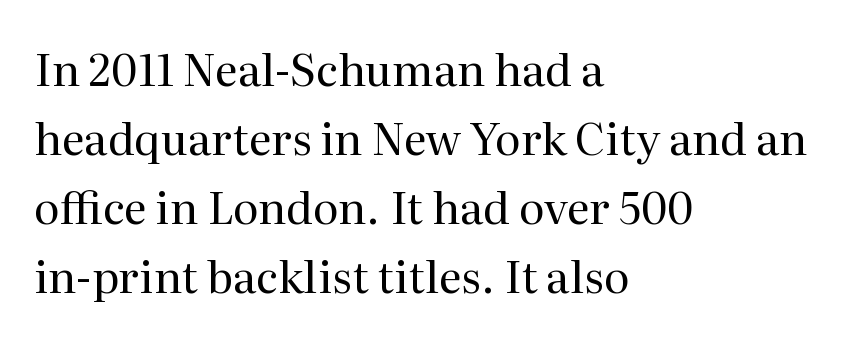
Q: Is the text bold? A: No.
Q: Is the text italic (slanted)? A: No, it is upright.
Q: Is the typeface a serif or a sans-serif typeface? A: Serif.
Q: Is the text underlined? A: No.
Q: How is the paragraph aligned? A: Left-aligned.
Q: Is the spacing between letters normal or unusually wide? A: Normal.
Q: Is the spacing between lines tight, normal or loose? A: Normal.
Q: Width (condensed, normal, or wide)? A: Normal.
Q: Stroke contrast? A: Medium.
Q: x-height? A: Medium.
Q: Monospaced? A: No.
